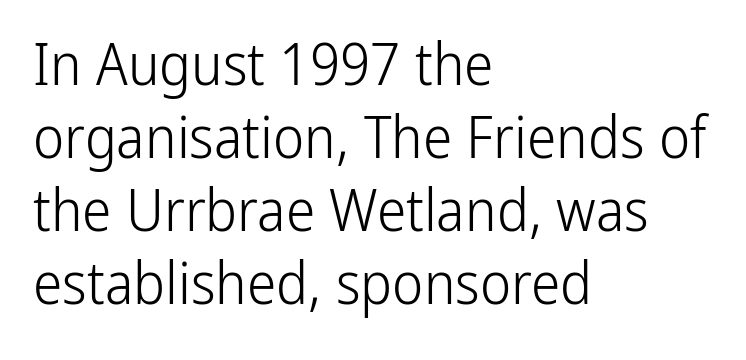
{"serif": "no", "italic": "no", "bold": "no", "weight": "light", "width": "condensed", "stroke_contrast": "low", "x_height": "medium", "monospaced": "no", "underline": "no", "align": "left", "line_spacing_ratio": 1.24, "letter_spacing": "normal", "letter_spacing_em": 0.0, "glyph_px": 59}
